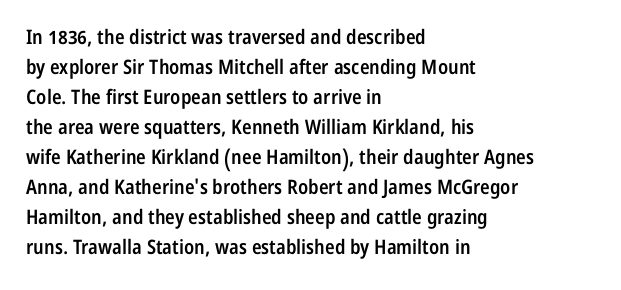
Q: Is the text bold? A: Semi-bold.
Q: Is the text italic (slanted)? A: No, it is upright.
Q: Is the text underlined? A: No.
Q: How is the paragraph aligned? A: Left-aligned.
Q: Is the spacing between letters normal or unusually wide? A: Normal.
Q: Is the spacing between lines tight, normal or loose? A: Normal.
